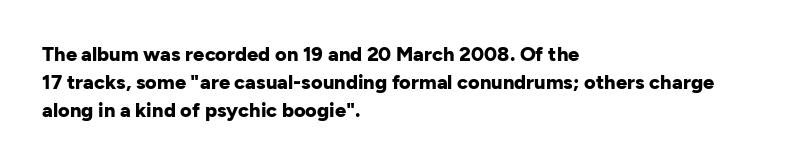
Q: Is the text bold? A: Yes.
Q: Is the text italic (slanted)? A: No, it is upright.
Q: Is the text underlined? A: No.
Q: How is the paragraph aligned? A: Left-aligned.
Q: Is the spacing between letters normal or unusually wide? A: Normal.
Q: Is the spacing between lines tight, normal or loose? A: Normal.
